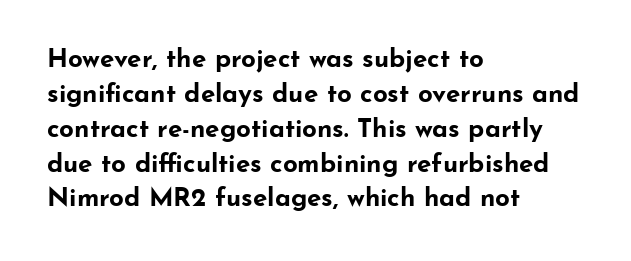
{"italic": "no", "bold": "yes", "underline": "no", "align": "left", "line_spacing": "normal", "line_spacing_ratio": 1.34, "letter_spacing": "normal", "letter_spacing_em": 0.0, "glyph_px": 26}
